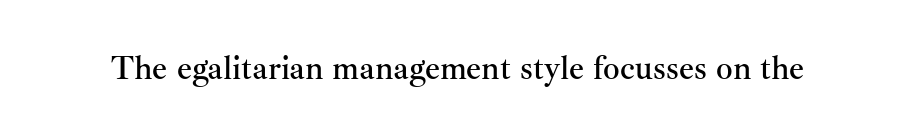
What kind of face is this? One with serifs. The axis of the letterforms is exactly vertical. No extra tracking has been applied to these lines. Honestly, there is no underline to notice here at all. Proportional: the letters do not fall into vertical columns.
